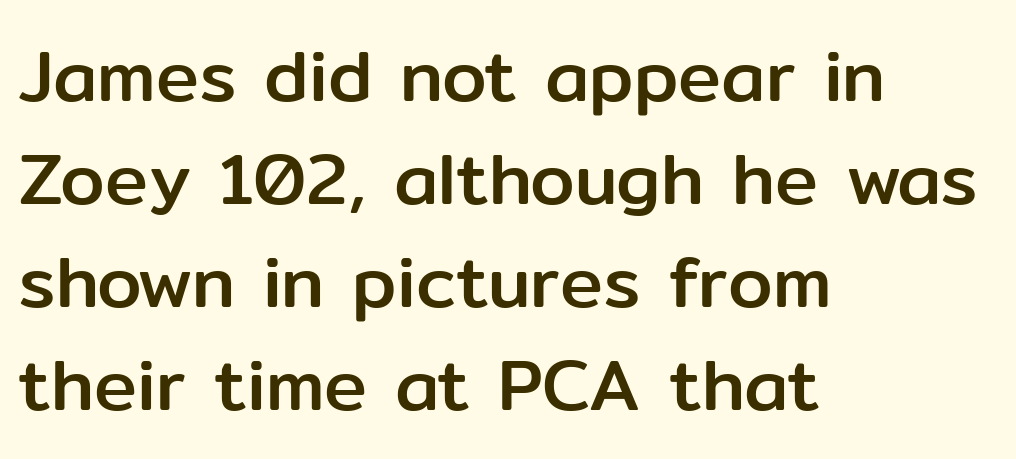
{"serif": "no", "italic": "no", "width": "normal", "stroke_contrast": "low", "x_height": "medium", "monospaced": "no", "underline": "no", "align": "left", "line_spacing": "normal", "line_spacing_ratio": 1.43, "letter_spacing": "normal", "letter_spacing_em": 0.0, "glyph_px": 72}
